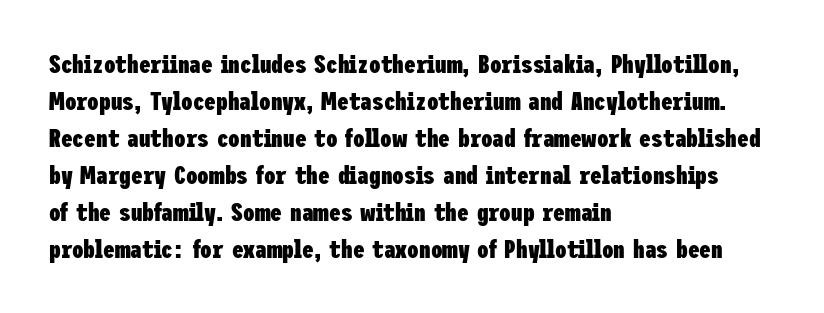
Q: Is the text bold? A: Yes.
Q: Is the text italic (slanted)? A: No, it is upright.
Q: Is the text underlined? A: No.
Q: How is the paragraph aligned? A: Left-aligned.
Q: Is the spacing between letters normal or unusually wide? A: Normal.
Q: Is the spacing between lines tight, normal or loose? A: Normal.
